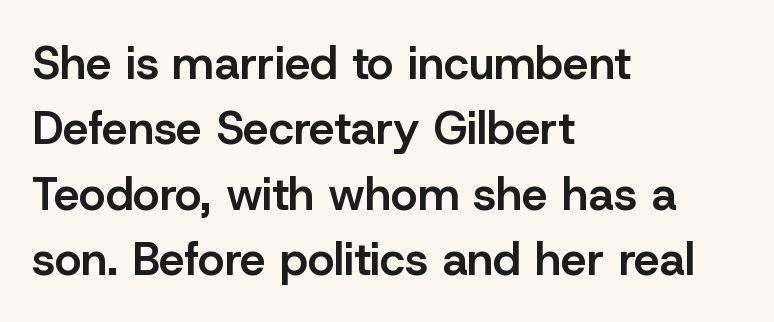
The image shows 46 px semibold sans-serif type, upright; set left-aligned, normal line spacing (1.42x), normal letter spacing, not underlined; low stroke contrast and a medium x-height.
